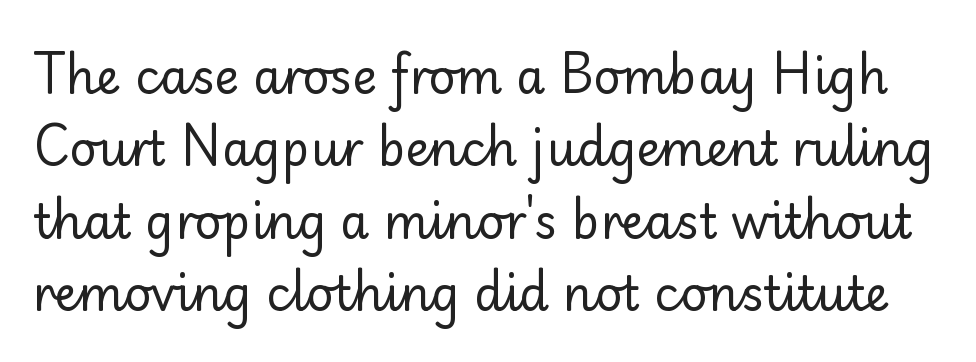
Q: Is the text bold? A: No.
Q: Is the text italic (slanted)? A: No, it is upright.
Q: Is the typeface a serif or a sans-serif typeface? A: Sans-serif.
Q: Is the text underlined? A: No.
Q: Is the spacing between letters normal or unusually wide? A: Normal.
Q: Is the spacing between lines tight, normal or loose? A: Normal.
Q: Width (condensed, normal, or wide)? A: Normal.
Q: Stroke contrast? A: Low.
Q: x-height? A: Small.
Q: Monospaced? A: No.
